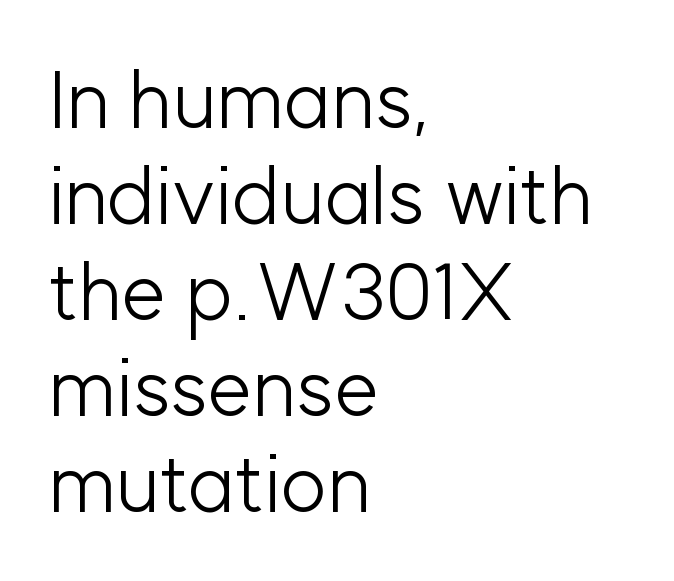
Q: Is the text bold? A: No.
Q: Is the text italic (slanted)? A: No, it is upright.
Q: Is the typeface a serif or a sans-serif typeface? A: Sans-serif.
Q: Is the text underlined? A: No.
Q: How is the paragraph aligned? A: Left-aligned.
Q: Is the spacing between letters normal or unusually wide? A: Normal.
Q: Width (condensed, normal, or wide)? A: Normal.
Q: Stroke contrast? A: Low.
Q: x-height? A: Medium.
Q: Monospaced? A: No.
